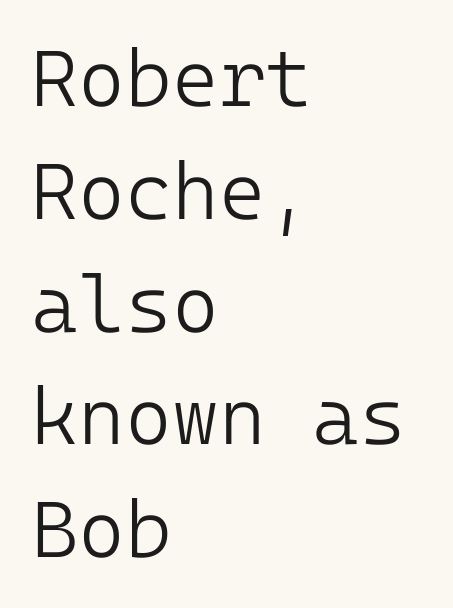
Rows of type keep a routine distance in the vertical direction. Leftover space on each line is placed entirely after the last word. Glance below the letters and you will spot only blank space. Regarding serifs, this sample does without them. Every character sits straight up, as roman type does. Heft: none added — not bold.
